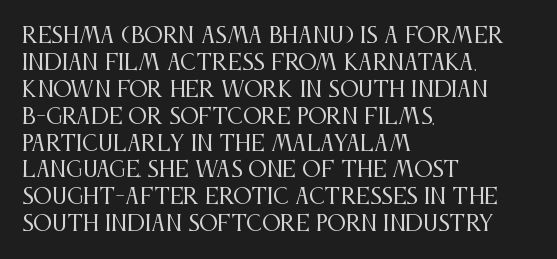
Q: Is the text bold? A: No.
Q: Is the text italic (slanted)? A: No, it is upright.
Q: Is the text underlined? A: No.
Q: How is the paragraph aligned? A: Left-aligned.
Q: Is the spacing between letters normal or unusually wide? A: Normal.
Q: Is the spacing between lines tight, normal or loose? A: Normal.
